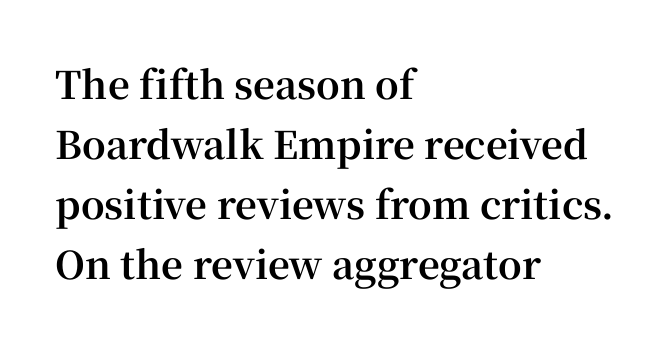
Q: Is the text bold? A: Yes.
Q: Is the text italic (slanted)? A: No, it is upright.
Q: Is the typeface a serif or a sans-serif typeface? A: Serif.
Q: Is the text underlined? A: No.
Q: How is the paragraph aligned? A: Left-aligned.
Q: Is the spacing between letters normal or unusually wide? A: Normal.
Q: Is the spacing between lines tight, normal or loose? A: Normal.
Q: Width (condensed, normal, or wide)? A: Normal.
Q: Stroke contrast? A: High.
Q: x-height? A: Medium.
Q: Monospaced? A: No.
